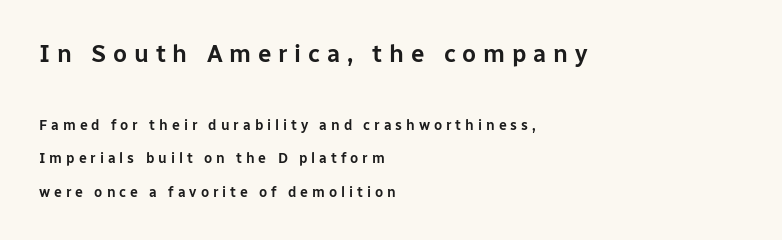
The image shows 24 px text type, upright; set left-aligned, loose line spacing (2.4x), unusually wide letter spacing (+0.28 em), not underlined; the first (top) block is 1.71x larger.
